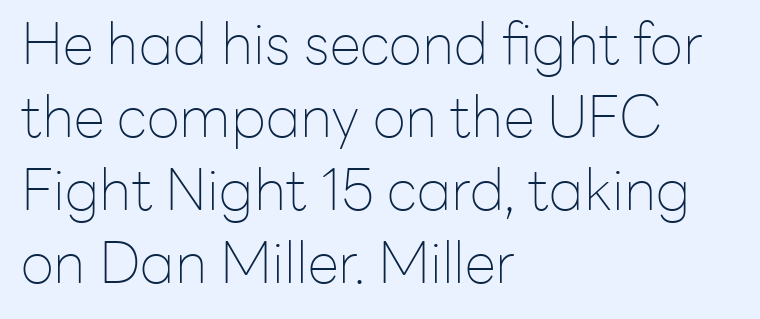
Q: Is the text bold? A: No.
Q: Is the text italic (slanted)? A: No, it is upright.
Q: Is the typeface a serif or a sans-serif typeface? A: Sans-serif.
Q: Is the text underlined? A: No.
Q: How is the paragraph aligned? A: Left-aligned.
Q: Is the spacing between letters normal or unusually wide? A: Normal.
Q: Is the spacing between lines tight, normal or loose? A: Normal.
Q: Width (condensed, normal, or wide)? A: Normal.
Q: Stroke contrast? A: Low.
Q: x-height? A: Medium.
Q: Monospaced? A: No.
